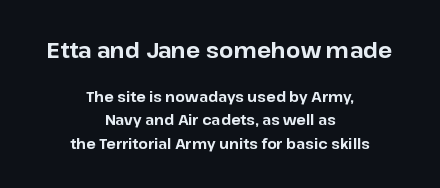
Q: Is the text bold? A: Yes.
Q: Is the text italic (slanted)? A: No, it is upright.
Q: Is the text underlined? A: No.
Q: How is the paragraph aligned? A: Centered.
Q: Is the spacing between letters normal or unusually wide? A: Normal.
Q: Is the spacing between lines tight, normal or loose? A: Normal.
Q: Which block of text is set in a larger size, the first (top) or the second (bottom)? A: The first (top) one.
